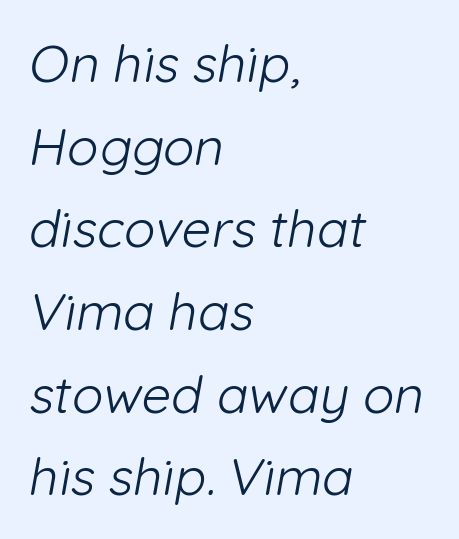
Q: Is the text bold? A: No.
Q: Is the typeface a serif or a sans-serif typeface? A: Sans-serif.
Q: Is the text underlined? A: No.
Q: How is the paragraph aligned? A: Left-aligned.
Q: Is the spacing between letters normal or unusually wide? A: Normal.
Q: Is the spacing between lines tight, normal or loose? A: Normal.
Q: Width (condensed, normal, or wide)? A: Normal.
Q: Stroke contrast? A: Low.
Q: x-height? A: Medium.
Q: Monospaced? A: No.
